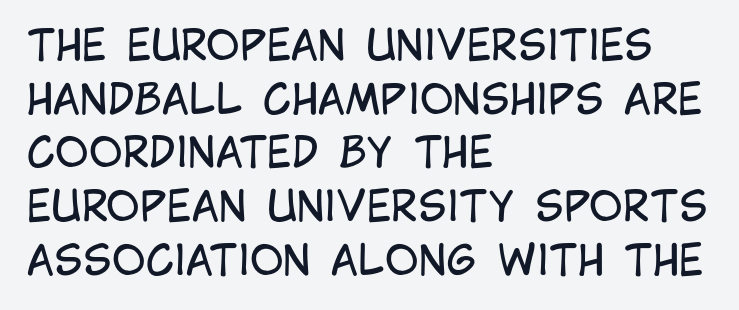
Standard letterfit; no display-style spreading of the glyphs. The line-height multiplier appears to be the usual default. Caption: face not bold, strokes unweighted. The rendering uses natural spacing where letterforms have individual widths.
